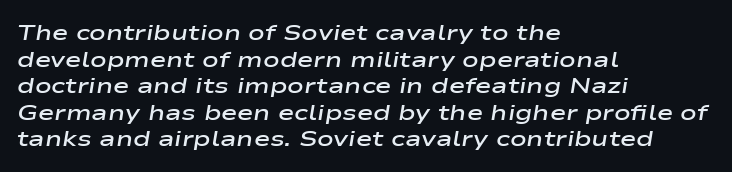
Every letter is mildly thick-stroked: semibold rather than bold. The compositor pushed each line to the left boundary. The foot of each line stays bare and open. An italicized treatment has been applied to the whole sample. Characters follow at the spacing the type designer built in.
